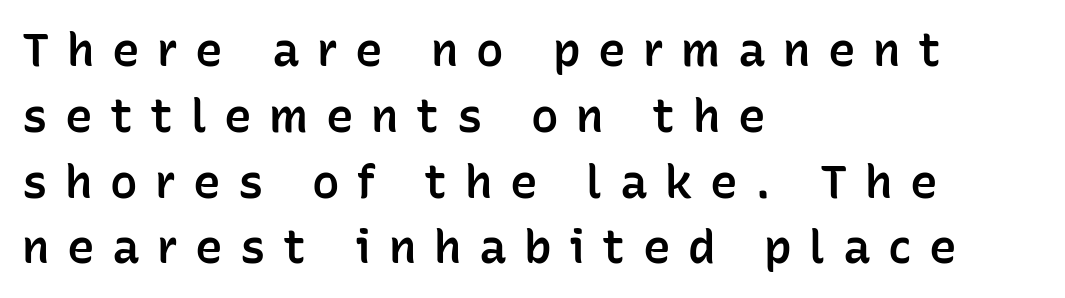
The image shows 46 px semibold sans-serif type, upright; set left-aligned, normal line spacing (1.43x), unusually wide letter spacing (+0.38 em), not underlined; low stroke contrast and a medium x-height.
